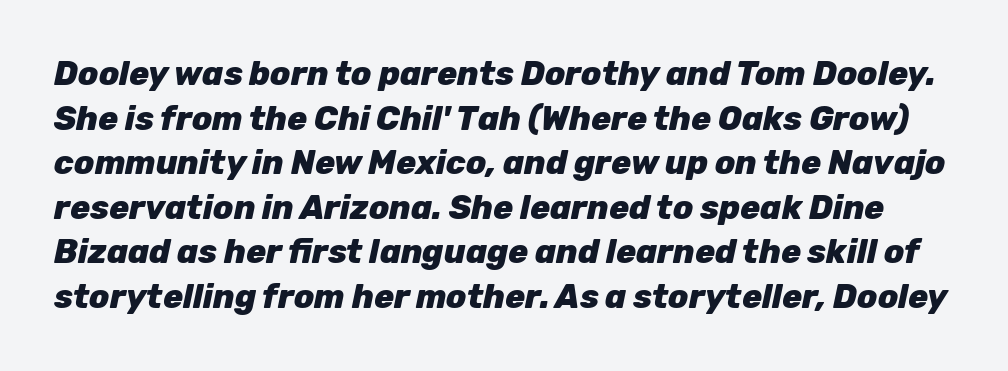
The image shows 33 px heavy type, italic (leaning right); set normal line spacing (1.35x), normal letter spacing, not underlined; low stroke contrast and a medium x-height.
